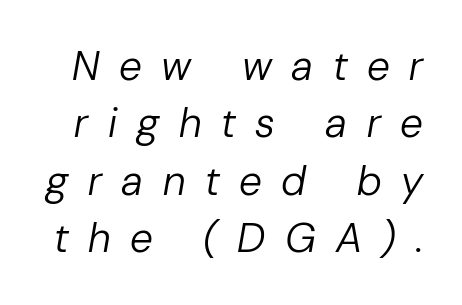
Q: Is the text bold? A: No.
Q: Is the text italic (slanted)? A: Yes, it leans right by about 10 degrees.
Q: Is the text underlined? A: No.
Q: Is the spacing between letters normal or unusually wide? A: Unusually wide.
Q: Is the spacing between lines tight, normal or loose? A: Normal.
Q: Width (condensed, normal, or wide)? A: Normal.
Q: Stroke contrast? A: Low.
Q: x-height? A: Medium.
Q: Monospaced? A: No.
